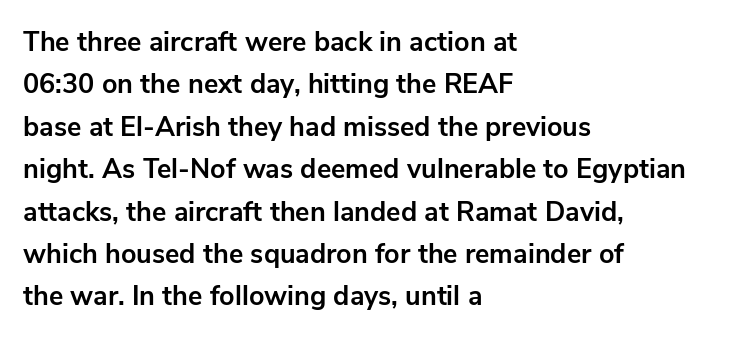
Q: Is the text bold? A: Yes.
Q: Is the text italic (slanted)? A: No, it is upright.
Q: Is the text underlined? A: No.
Q: How is the paragraph aligned? A: Left-aligned.
Q: Is the spacing between letters normal or unusually wide? A: Normal.
Q: Is the spacing between lines tight, normal or loose? A: Normal.
